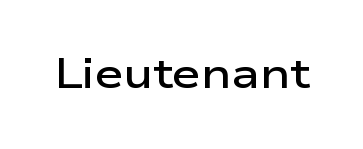
These lines were composed using upright roman letters. What weight is shown? A semibold, between regular and bold. Tracking here is standard; glyphs follow each other at the usual distance. The glyphs are unaccompanied by any horizontal stroke below them.
